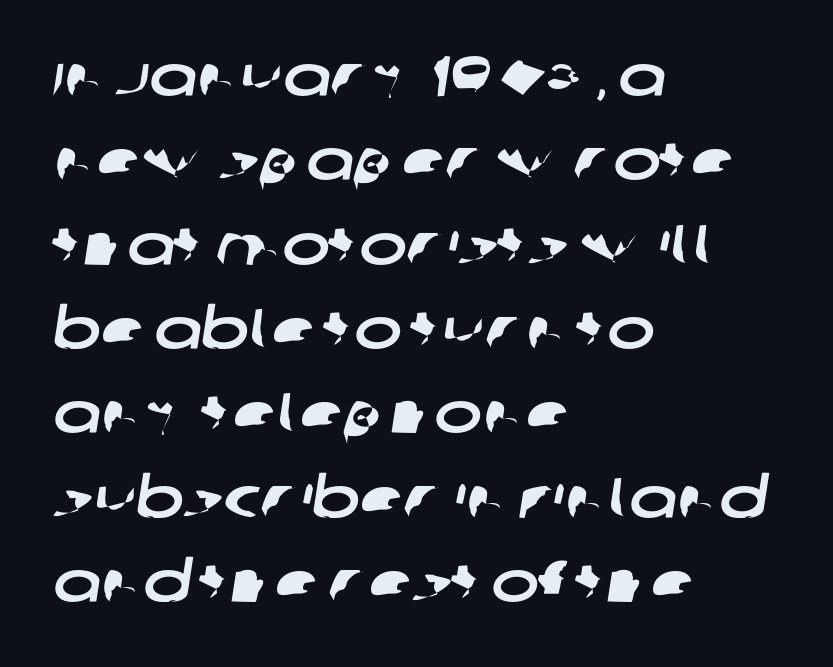
The image shows 57 px wide sans-serif type; set left-aligned, normal line spacing (1.48x), normal letter spacing, not underlined; low stroke contrast and a large x-height.
